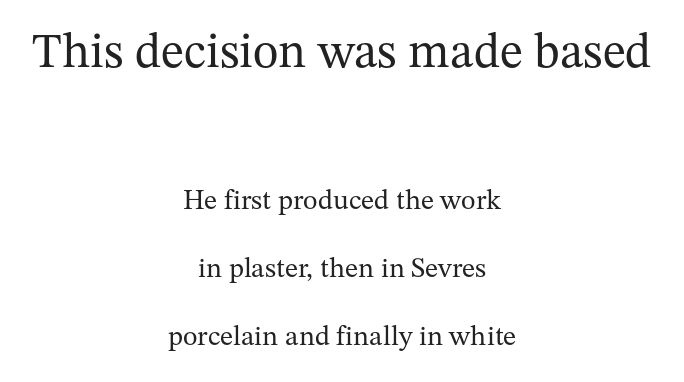
The image shows 49 px regular-weight serif type, upright; set centered, loose line spacing (2.43x), normal letter spacing, not underlined; the first (top) block is 1.75x larger; medium stroke contrast and a medium x-height.
